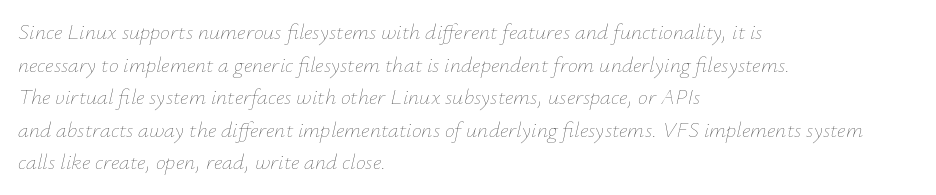
{"italic": "yes", "lean": "right", "slant_degrees": 12, "bold": "no", "underline": "no", "align": "left", "line_spacing": "normal", "line_spacing_ratio": 1.48, "letter_spacing": "normal", "letter_spacing_em": 0.0, "glyph_px": 22}
